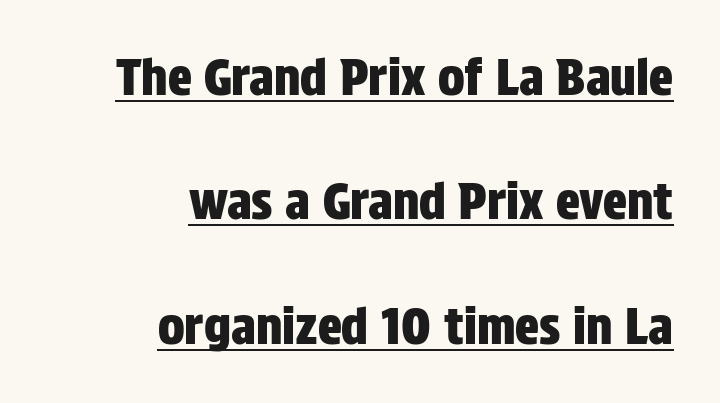
The image shows 50 px condensed sans-serif type, upright; set right-aligned, loose line spacing (2.49x), normal letter spacing, underlined; low stroke contrast and a large x-height.
